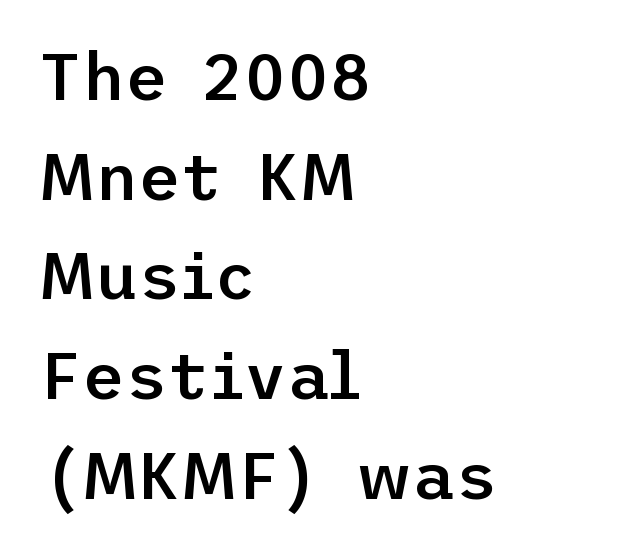
The image shows 66 px semibold sans-serif type, upright; set left-aligned, normal line spacing (1.51x), normal letter spacing, not underlined; low stroke contrast and a medium x-height.
